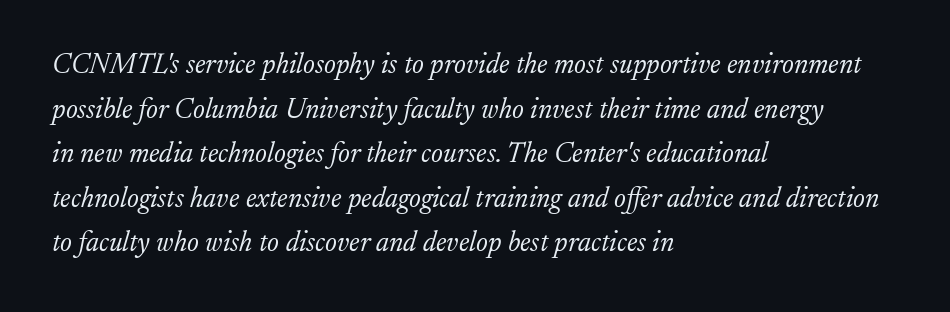
{"serif": "yes", "italic": "yes", "lean": "right", "slant_degrees": 17, "bold": "no", "weight": "light", "width": "normal", "stroke_contrast": "low", "x_height": "small", "monospaced": "no", "underline": "no", "align": "left", "line_spacing": "normal", "line_spacing_ratio": 1.59, "letter_spacing": "normal", "letter_spacing_em": 0.0, "glyph_px": 28}
